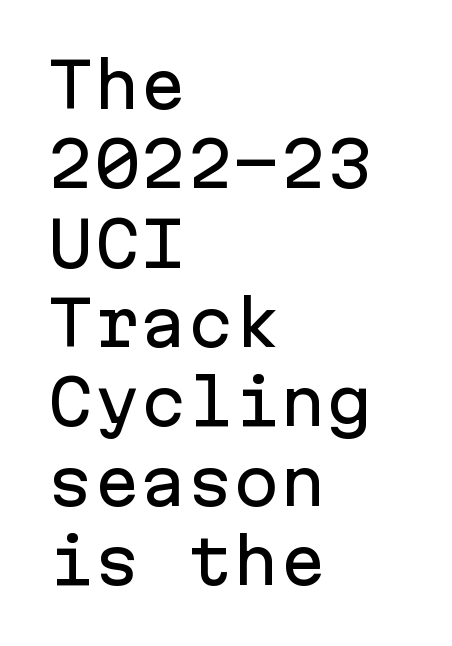
{"serif": "no", "italic": "no", "width": "normal", "stroke_contrast": "low", "x_height": "medium", "monospaced": "yes", "underline": "no", "align": "left", "line_spacing": "normal", "line_spacing_ratio": 1.28, "letter_spacing": "normal", "letter_spacing_em": 0.0, "glyph_px": 62}
